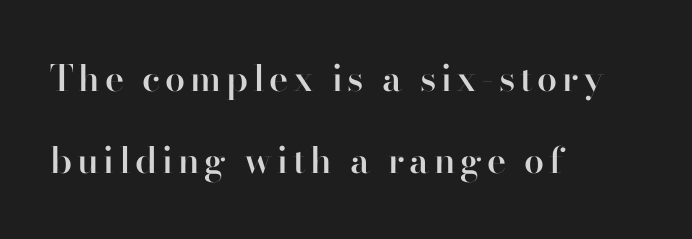
The image shows 36 px semibold sans-serif type, upright; set left-aligned, loose line spacing (2.29x), not underlined; high stroke contrast and a small x-height.
